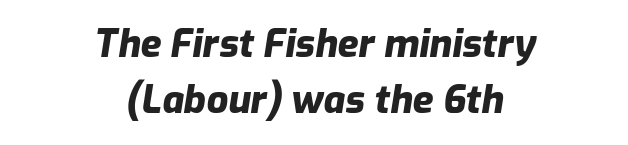
{"italic": "yes", "lean": "right", "slant_degrees": 9, "bold": "yes", "weight": "heavy", "width": "normal", "stroke_contrast": "low", "x_height": "medium", "monospaced": "no", "underline": "no", "align": "center", "line_spacing": "normal", "line_spacing_ratio": 1.48, "letter_spacing": "normal", "letter_spacing_em": 0.0, "glyph_px": 38}
